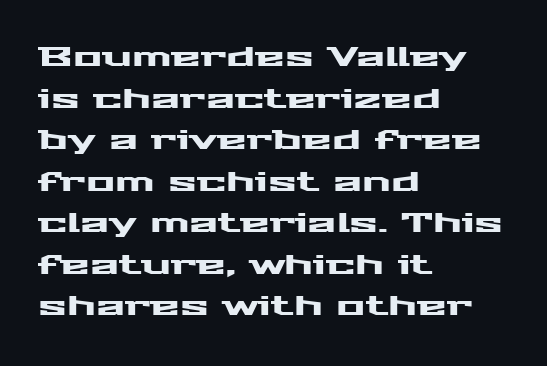
Q: Is the text italic (slanted)? A: No, it is upright.
Q: Is the text underlined? A: No.
Q: How is the paragraph aligned? A: Left-aligned.
Q: Is the spacing between letters normal or unusually wide? A: Normal.
Q: Is the spacing between lines tight, normal or loose? A: Normal.
